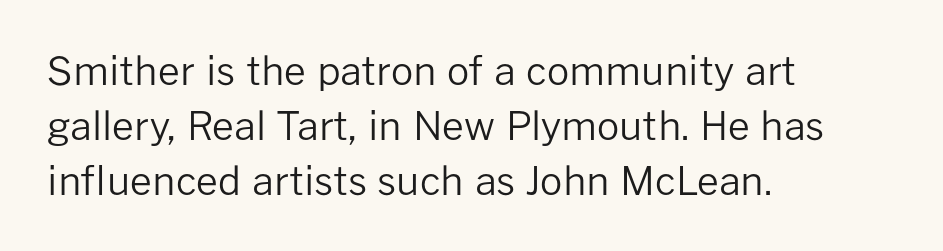
The image shows 39 px regular-weight sans-serif type, upright; set left-aligned, normal line spacing (1.41x), normal letter spacing, not underlined; low stroke contrast and a medium x-height.
